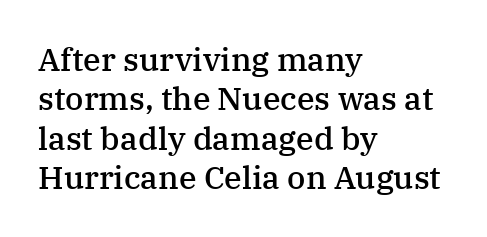
Q: Is the text bold? A: Semi-bold.
Q: Is the text italic (slanted)? A: No, it is upright.
Q: Is the typeface a serif or a sans-serif typeface? A: Serif.
Q: Is the text underlined? A: No.
Q: How is the paragraph aligned? A: Left-aligned.
Q: Is the spacing between letters normal or unusually wide? A: Normal.
Q: Width (condensed, normal, or wide)? A: Normal.
Q: Stroke contrast? A: Medium.
Q: x-height? A: Medium.
Q: Monospaced? A: No.
